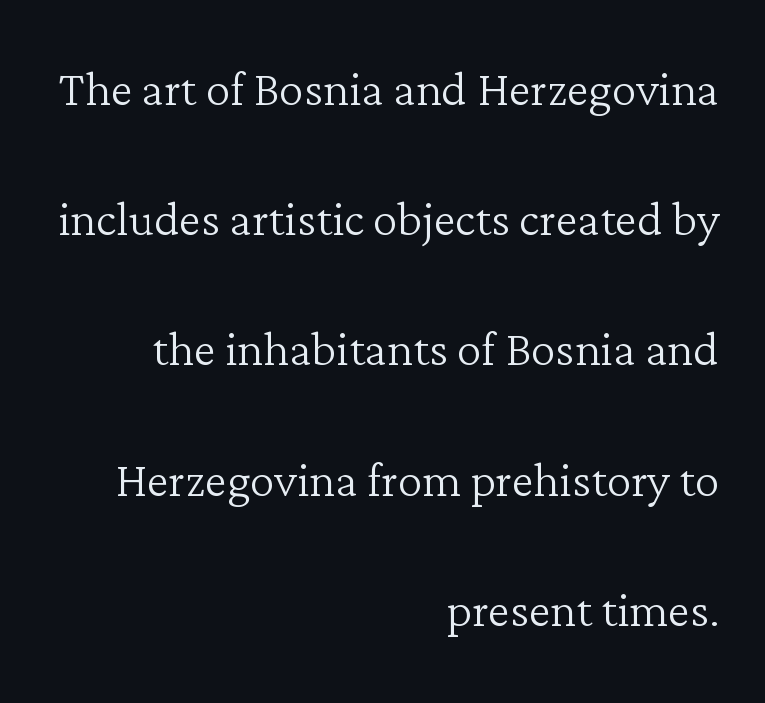
Q: Is the text bold? A: No.
Q: Is the text italic (slanted)? A: No, it is upright.
Q: Is the typeface a serif or a sans-serif typeface? A: Serif.
Q: Is the text underlined? A: No.
Q: How is the paragraph aligned? A: Right-aligned.
Q: Is the spacing between letters normal or unusually wide? A: Normal.
Q: Is the spacing between lines tight, normal or loose? A: Loose.
Q: Width (condensed, normal, or wide)? A: Normal.
Q: Stroke contrast? A: Low.
Q: x-height? A: Medium.
Q: Monospaced? A: No.
